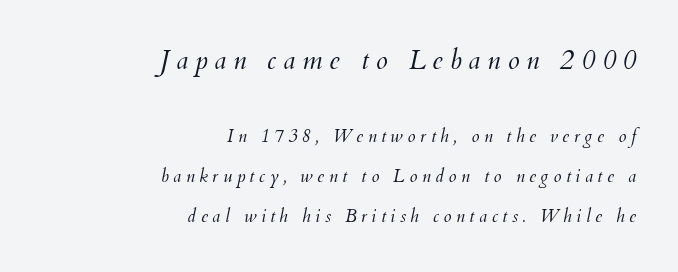
Unbolded letterforms with no extra heft. Of the two passages, the one on top uses the larger point size. Is the letter spacing exaggerated? Yes — the characters are pushed far apart. Layout note: lines flush right.
